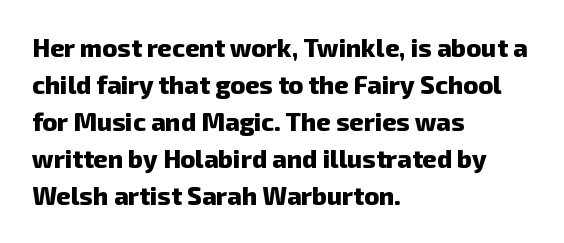
Q: Is the text bold? A: Yes.
Q: Is the text underlined? A: No.
Q: How is the paragraph aligned? A: Left-aligned.
Q: Is the spacing between letters normal or unusually wide? A: Normal.
Q: Is the spacing between lines tight, normal or loose? A: Normal.
